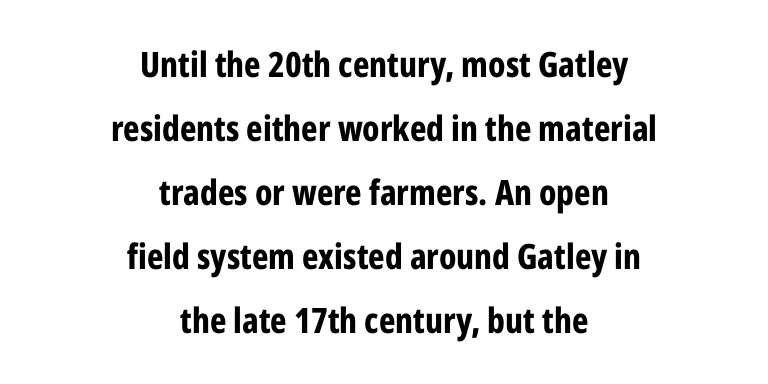
{"serif": "no", "italic": "no", "bold": "yes", "weight": "bold", "width": "condensed", "stroke_contrast": "low", "x_height": "medium", "monospaced": "no", "underline": "no", "align": "center", "line_spacing_ratio": 1.83, "letter_spacing": "normal", "letter_spacing_em": 0.0, "glyph_px": 35}
